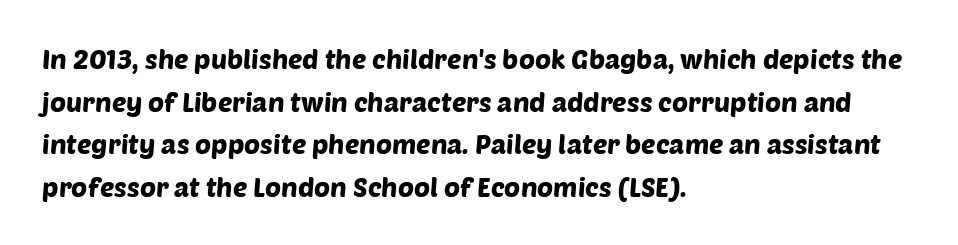
Q: Is the text underlined? A: No.
Q: How is the paragraph aligned? A: Left-aligned.
Q: Is the spacing between letters normal or unusually wide? A: Normal.
Q: Is the spacing between lines tight, normal or loose? A: Normal.
